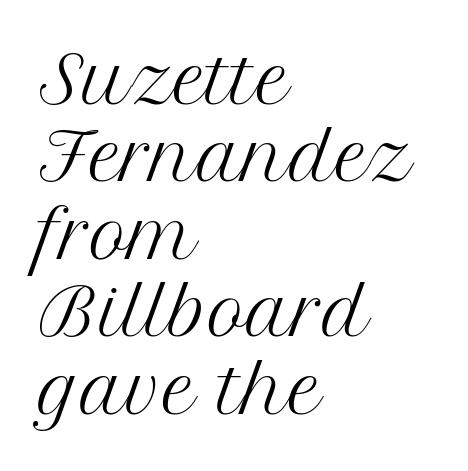
Q: Is the text bold? A: No.
Q: Is the text italic (slanted)? A: Yes.
Q: Is the text underlined? A: No.
Q: How is the paragraph aligned? A: Left-aligned.
Q: Is the spacing between letters normal or unusually wide? A: Normal.
Q: Width (condensed, normal, or wide)? A: Normal.
Q: Stroke contrast? A: Medium.
Q: x-height? A: Medium.
Q: Monospaced? A: No.
